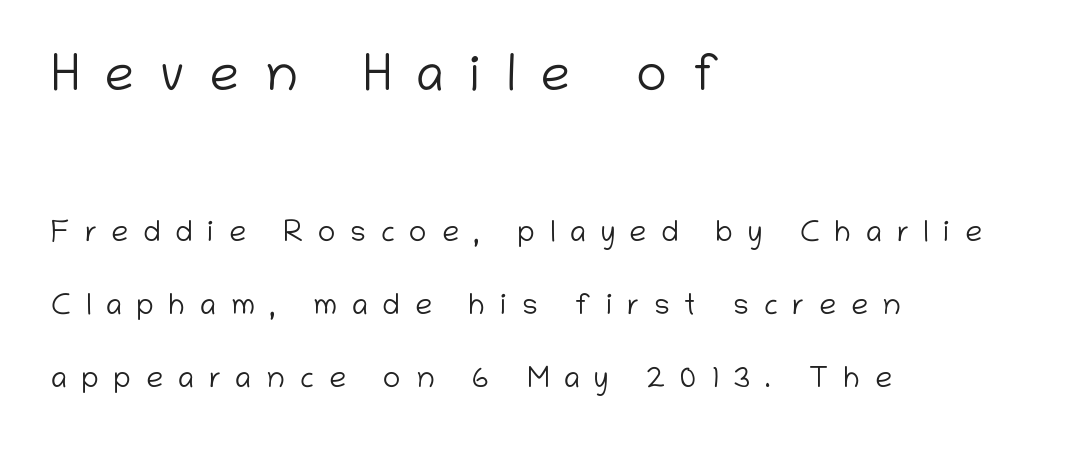
In terms of posture, this sample is upright. Tracking value appears strongly positive — letters spread wide. Letters rest on an invisible, unmarked baseline. The text was rendered using a sans face with plain stroke endings. The space between consecutive lines is lavish.
